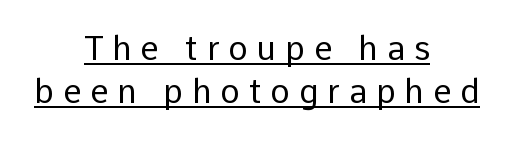
Q: Is the text bold? A: No.
Q: Is the text italic (slanted)? A: No, it is upright.
Q: Is the typeface a serif or a sans-serif typeface? A: Sans-serif.
Q: Is the text underlined? A: Yes.
Q: How is the paragraph aligned? A: Centered.
Q: Is the spacing between letters normal or unusually wide? A: Unusually wide.
Q: Is the spacing between lines tight, normal or loose? A: Normal.
Q: Width (condensed, normal, or wide)? A: Normal.
Q: Stroke contrast? A: Low.
Q: x-height? A: Medium.
Q: Monospaced? A: No.
